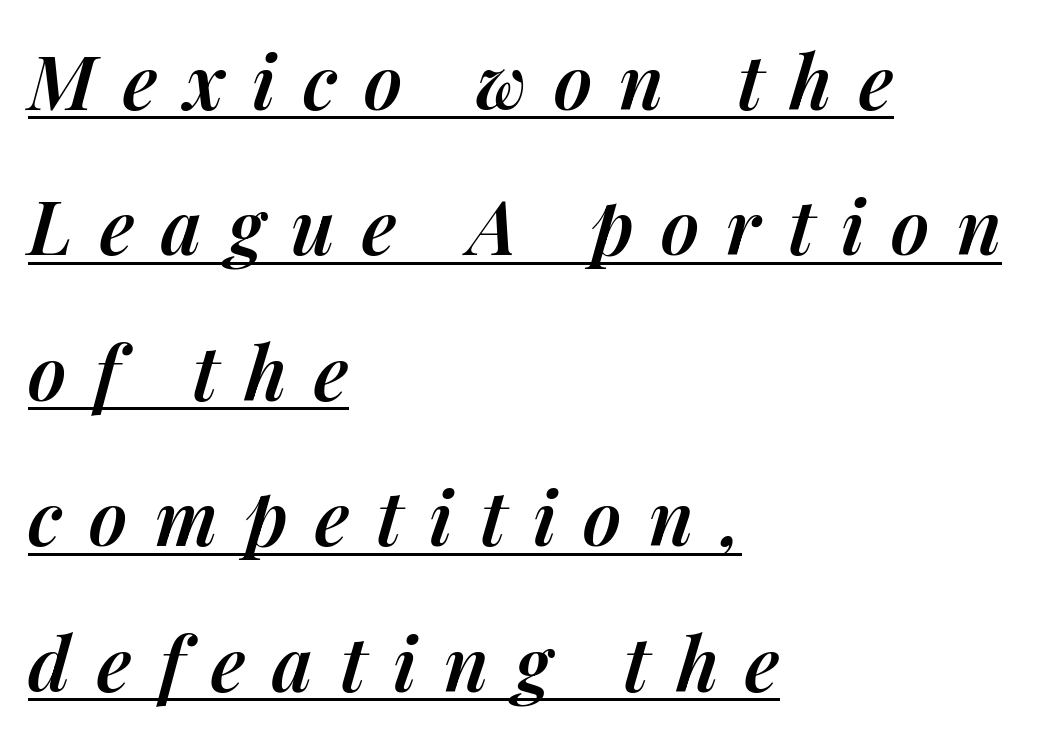
{"italic": "yes", "lean": "right", "slant_degrees": 14, "bold": "semi", "weight": "semibold", "width": "normal", "stroke_contrast": "medium", "x_height": "medium", "monospaced": "no", "underline": "yes", "align": "left", "line_spacing": "loose", "line_spacing_ratio": 1.94, "letter_spacing": "wide", "letter_spacing_em": 0.36, "glyph_px": 75}
